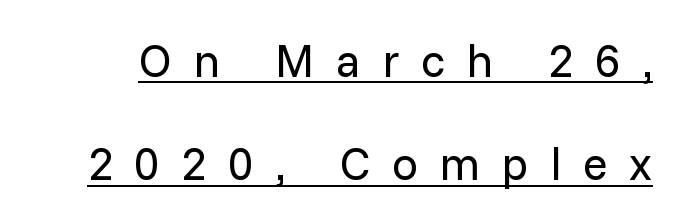
{"serif": "no", "italic": "no", "bold": "no", "weight": "regular", "width": "normal", "stroke_contrast": "low", "x_height": "medium", "monospaced": "no", "underline": "yes", "line_spacing": "loose", "line_spacing_ratio": 2.25, "letter_spacing": "wide", "letter_spacing_em": 0.47, "glyph_px": 46}
